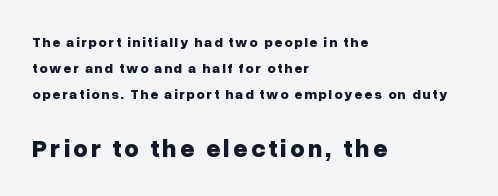
{"italic": "no", "bold": "yes", "underline": "no", "align": "left", "line_spacing_ratio": 1.85, "larger_block": "second", "size_ratio": 1.79, "glyph_px": 25}
